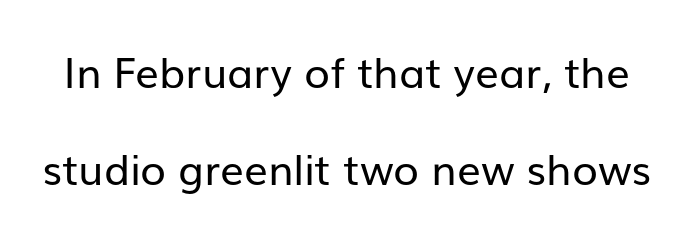
The image shows 42 px regular-weight sans-serif type, upright; set loose line spacing (2.3x), normal letter spacing, not underlined; low stroke contrast and a medium x-height.
